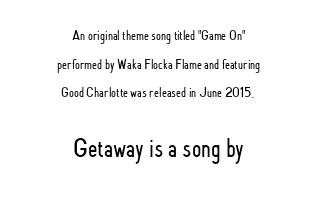
These lines keep a tight, regular rhythm from letter to letter. Unmarked baselines from the first word to the last. Does the lettering tilt? It doesn't — this is upright. The vertical gap from one line to the next is large. A centered setting, common on invitations and titles, is used for this passage. Typesetter's note — lower block bumped up in size, upper block left smaller.
